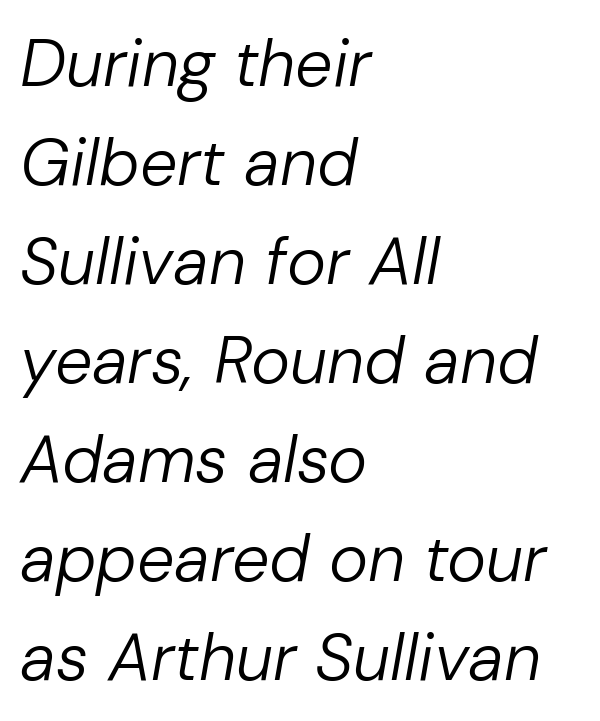
How are the letters spaced? Ordinarily, with no added tracking. Proportional: the letters do not fall into vertical columns. Does the lettering tilt? It does — this is italic. The letterforms sit at book weight or below.
